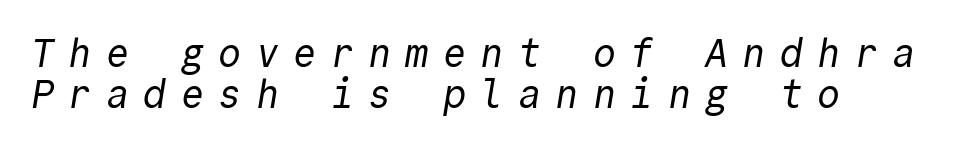
Q: Is the text bold? A: No.
Q: Is the typeface a serif or a sans-serif typeface? A: Sans-serif.
Q: Is the text underlined? A: No.
Q: How is the paragraph aligned? A: Left-aligned.
Q: Is the spacing between letters normal or unusually wide? A: Unusually wide.
Q: Is the spacing between lines tight, normal or loose? A: Tight.
Q: Width (condensed, normal, or wide)? A: Normal.
Q: x-height? A: Medium.
Q: Monospaced? A: Yes.
